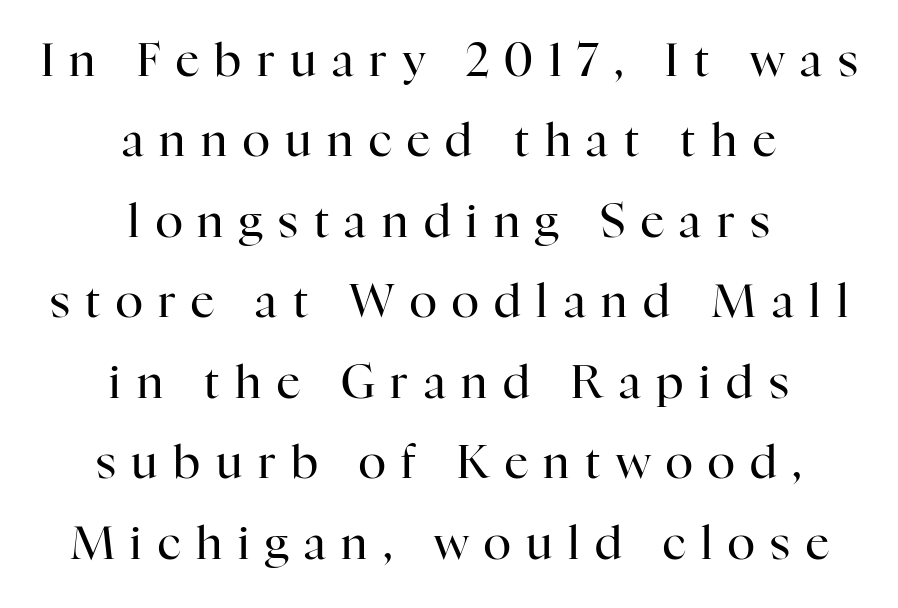
Q: Is the text bold? A: No.
Q: Is the text italic (slanted)? A: No, it is upright.
Q: Is the typeface a serif or a sans-serif typeface? A: Serif.
Q: Is the text underlined? A: No.
Q: How is the paragraph aligned? A: Centered.
Q: Is the spacing between letters normal or unusually wide? A: Unusually wide.
Q: Width (condensed, normal, or wide)? A: Normal.
Q: Stroke contrast? A: High.
Q: x-height? A: Medium.
Q: Monospaced? A: No.
